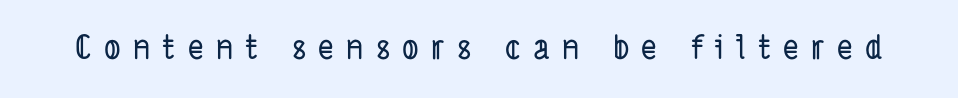
{"serif": "no", "width": "condensed", "stroke_contrast": "low", "x_height": "medium", "monospaced": "no", "underline": "no", "letter_spacing": "wide", "letter_spacing_em": 0.37, "glyph_px": 33}
